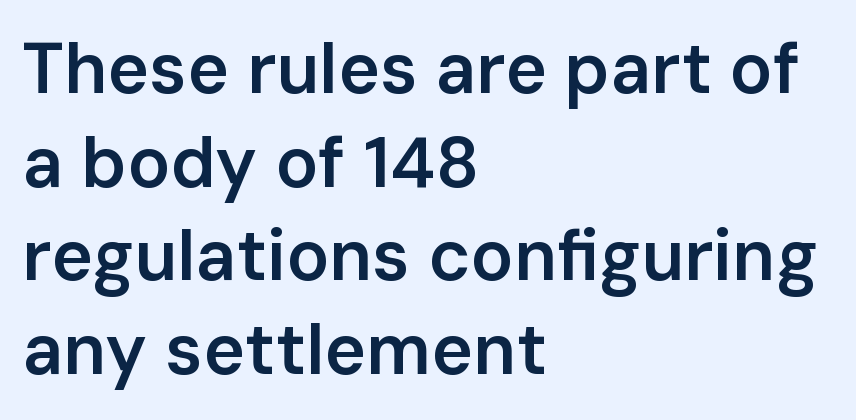
The image shows 71 px semibold sans-serif type, upright; set left-aligned, normal line spacing (1.32x), normal letter spacing, not underlined; low stroke contrast and a medium x-height.
